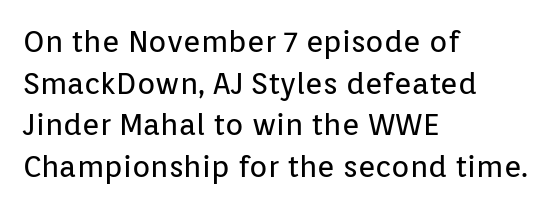
{"serif": "no", "italic": "no", "bold": "no", "weight": "regular", "width": "normal", "stroke_contrast": "low", "x_height": "medium", "monospaced": "no", "underline": "no", "align": "left", "line_spacing": "normal", "line_spacing_ratio": 1.39, "letter_spacing": "normal", "letter_spacing_em": 0.0, "glyph_px": 30}
